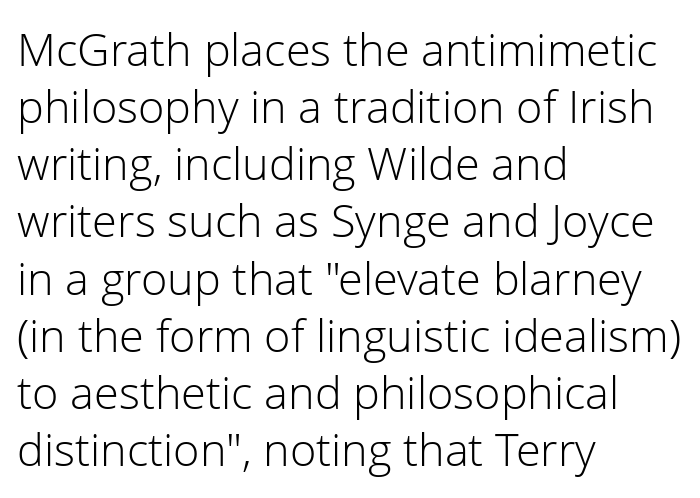
The image shows 45 px light sans-serif type, upright; set left-aligned, normal line spacing (1.27x), normal letter spacing, not underlined; low stroke contrast and a medium x-height.
